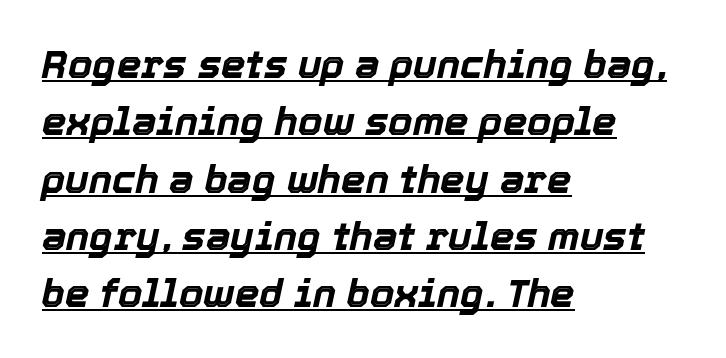
The image shows 39 px bold type, italic (leaning right); set left-aligned, normal line spacing (1.47x), normal letter spacing, underlined; a medium x-height.
